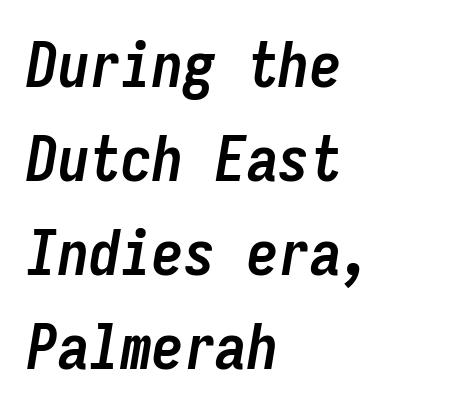
Note the uniform advance width — an 'i' takes as much space as an 'm'. The rendering keeps characters at their native spacing. Rendered with sloped, italic letterforms. These lines carry a lot of weight — the face is fully bold. Vertically, the passage feels balanced, rows spaced as you'd expect.
